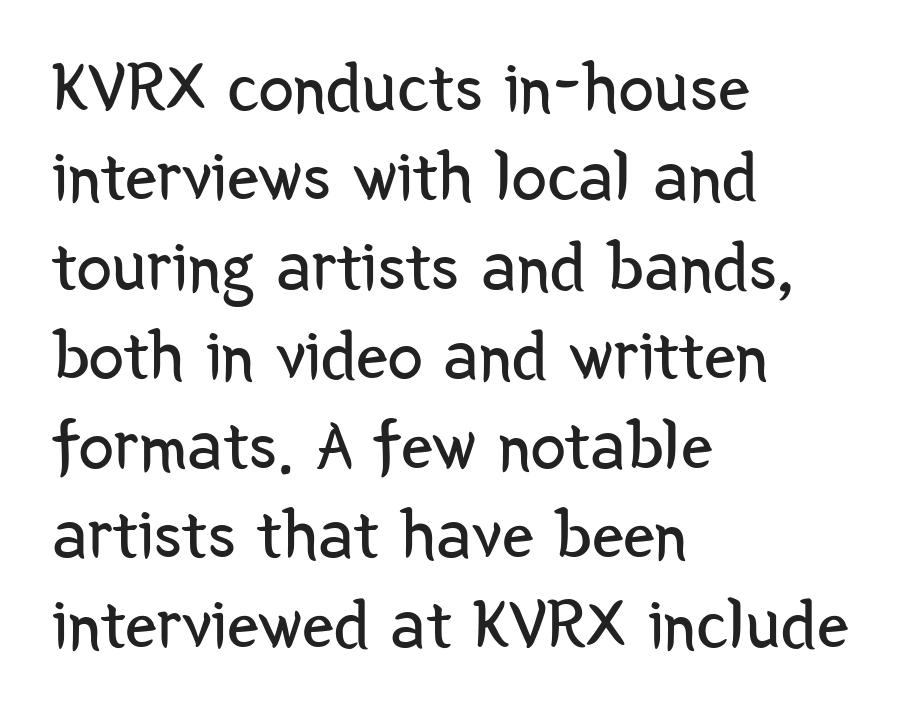
Clear beneath every line of the passage. You can tell it's not italic because the verticals are truly vertical. Spacing verdict: proportional, widths tailored to each character. Standard letterfit; no display-style spreading of the glyphs. Whoever set this chose a conventional vertical rhythm.
